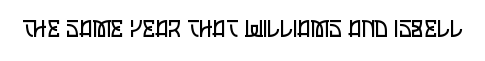
Q: Is the text bold? A: No.
Q: Is the text italic (slanted)? A: No, it is upright.
Q: Is the text underlined? A: No.
Q: Is the spacing between letters normal or unusually wide? A: Normal.
